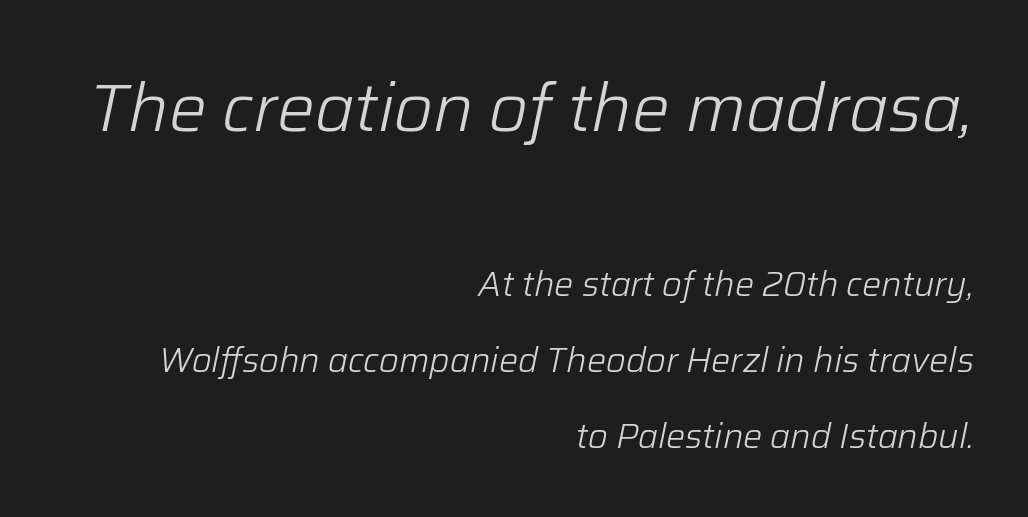
{"italic": "yes", "lean": "right", "slant_degrees": 12, "bold": "no", "weight": "light", "width": "normal", "stroke_contrast": "low", "x_height": "medium", "monospaced": "no", "underline": "no", "align": "right", "line_spacing": "loose", "line_spacing_ratio": 2.23, "letter_spacing": "normal", "letter_spacing_em": 0.0, "larger_block": "first", "size_ratio": 1.97, "glyph_px": 67}
